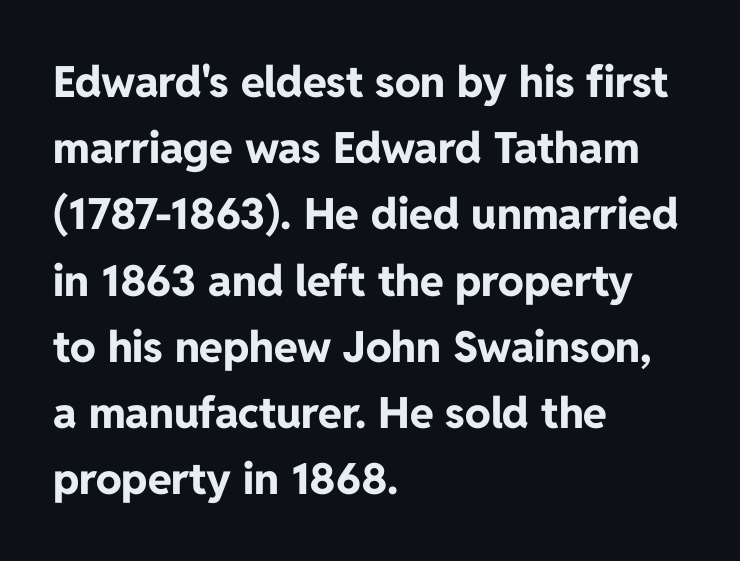
The image shows 43 px bold sans-serif type, upright; set left-aligned, normal line spacing (1.54x), normal letter spacing, not underlined; low stroke contrast and a medium x-height.
